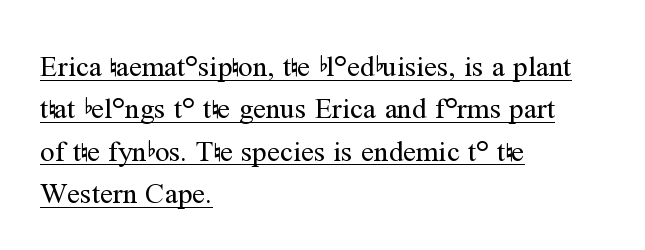
Varying glyph widths throughout — classic text-font behaviour. Old-style or modern, the face here clearly has serifs. Unlike italic type, these characters show no tilt at all. Is the letter spacing exaggerated? No — it looks like the ordinary default. Notice how a bar underscores the lettering throughout.
